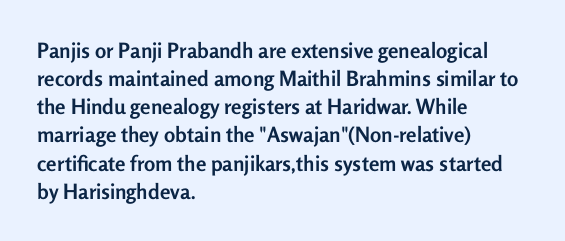
Q: Is the text bold? A: Yes.
Q: Is the text italic (slanted)? A: No, it is upright.
Q: Is the text underlined? A: No.
Q: How is the paragraph aligned? A: Left-aligned.
Q: Is the spacing between letters normal or unusually wide? A: Normal.
Q: Is the spacing between lines tight, normal or loose? A: Normal.
